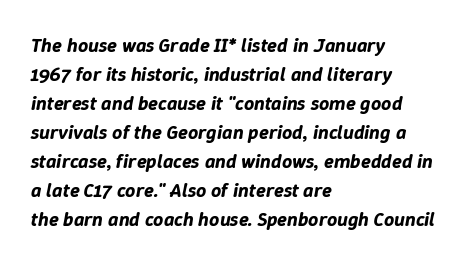
Glance below the letters and you will spot only blank space. Words appear dense and cohesive because spacing is normal. In terms of posture, this sample is oblique. One-word summary of the alignment: left. The vertical gap from one line to the next is medium.
